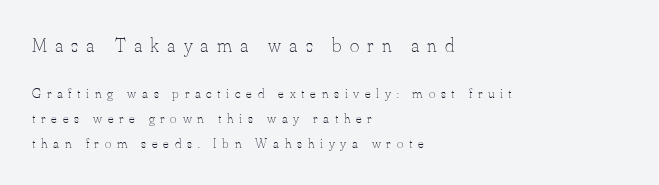
The letters are spread apart with noticeably loose tracking. No heavy texture on the line: the type isn't bold. Rendered with straight, roman letterforms. A clean baseline with only descenders dipping below it. Of the two passages, the one on top uses the larger point size. The paragraph shown leans on its left margin.
